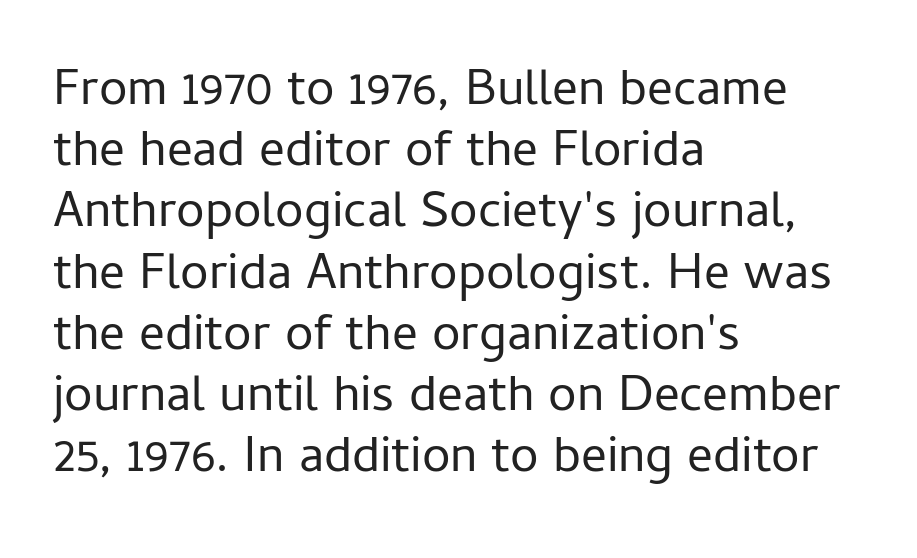
Descender tails drop into unmarked territory. Words appear dense and cohesive because spacing is normal. Each letter keeps its own natural width here, so spacing adapts to shape. Nothing sits at the stroke ends, so this counts as sans-serif. The compositor pushed each line to the left boundary.
